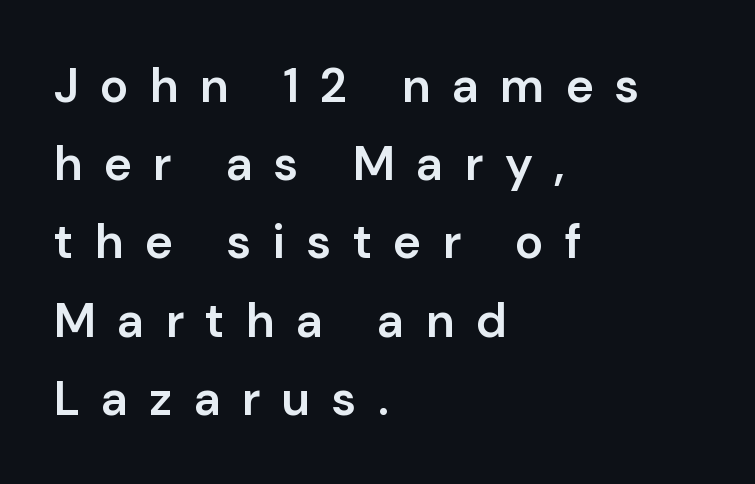
The image shows 48 px semibold sans-serif type, upright; set left-aligned, normal line spacing (1.63x), unusually wide letter spacing (+0.45 em), not underlined; low stroke contrast and a medium x-height.
